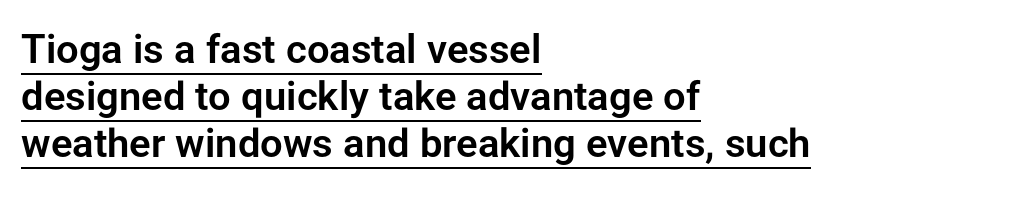
{"serif": "no", "italic": "no", "width": "normal", "stroke_contrast": "low", "x_height": "medium", "monospaced": "no", "underline": "yes", "align": "left", "line_spacing_ratio": 1.18, "letter_spacing": "normal", "letter_spacing_em": 0.0, "glyph_px": 40}
